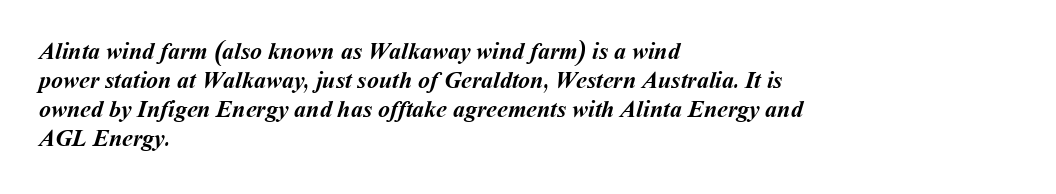
The image shows 24 px bold type; set left-aligned, line spacing 1.21x, normal letter spacing, not underlined.
